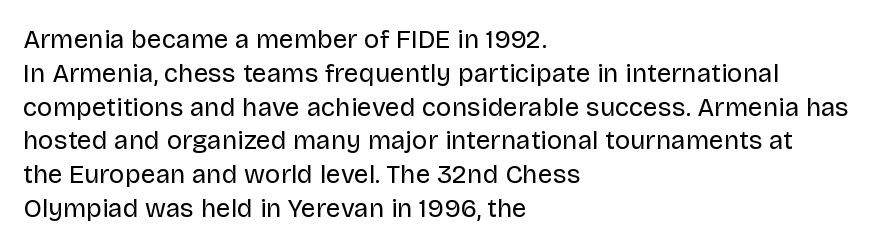
The image shows 26 px text type, upright; set left-aligned, normal line spacing (1.3x), normal letter spacing, not underlined.
